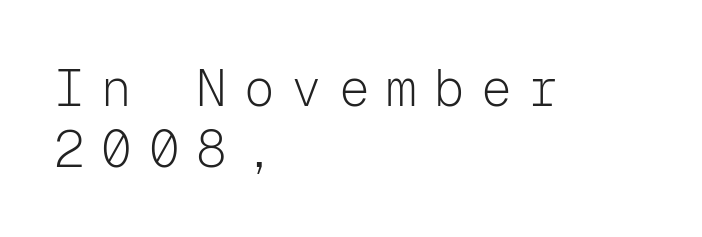
Nothing sits at the stroke ends, so this counts as sans-serif. The strip under each line holds only bare page. Letter spacing: wide. This sample has the even, mechanical cadence of fixed-width lettering.
